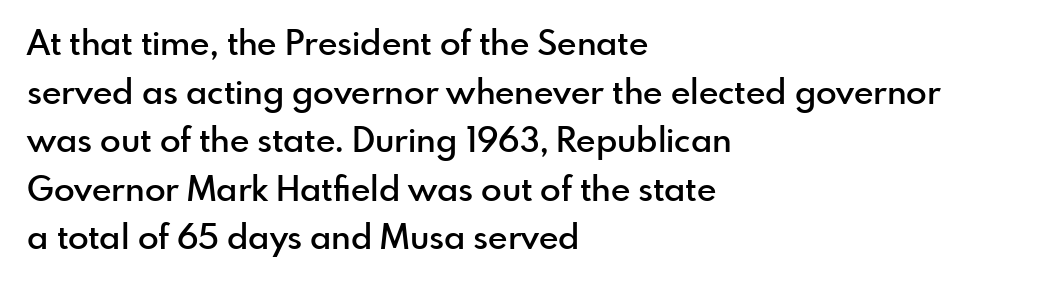
{"serif": "no", "italic": "no", "bold": "semi", "weight": "semibold", "width": "normal", "x_height": "small", "monospaced": "no", "underline": "no", "align": "left", "line_spacing": "normal", "line_spacing_ratio": 1.43, "letter_spacing": "normal", "letter_spacing_em": 0.0, "glyph_px": 34}
